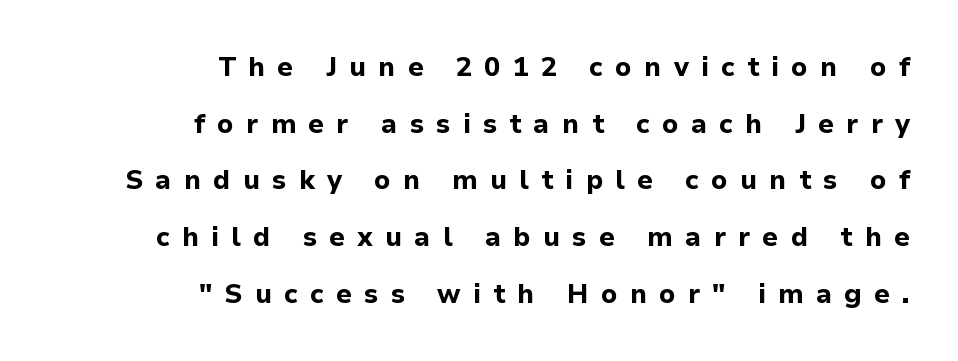
Check under the words: just untouched page. This is heavy type, rendered in bold. Compared with typical body copy, the letter spacing here is much looser. Nope, not italic — everything's standing straight. A student would call this right alignment; a typographer would say flush right, rag left.
